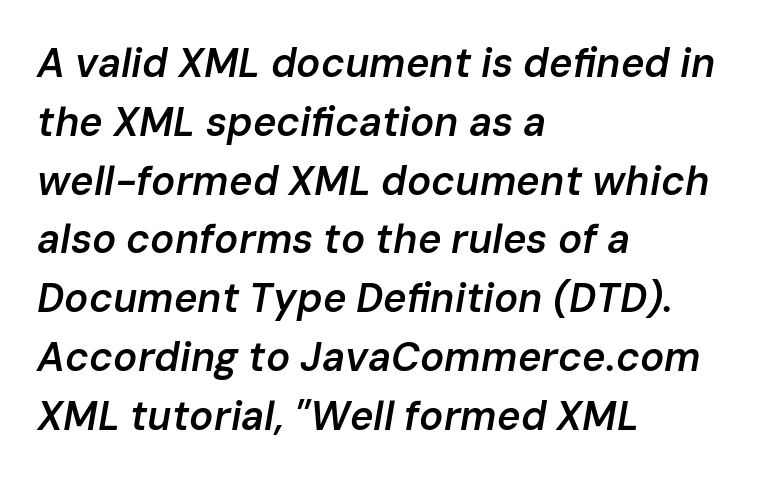
{"italic": "yes", "lean": "right", "slant_degrees": 10, "bold": "semi", "weight": "semibold", "width": "normal", "stroke_contrast": "low", "x_height": "medium", "monospaced": "no", "underline": "no", "align": "left", "line_spacing": "normal", "line_spacing_ratio": 1.47, "letter_spacing": "normal", "letter_spacing_em": 0.0, "glyph_px": 40}
